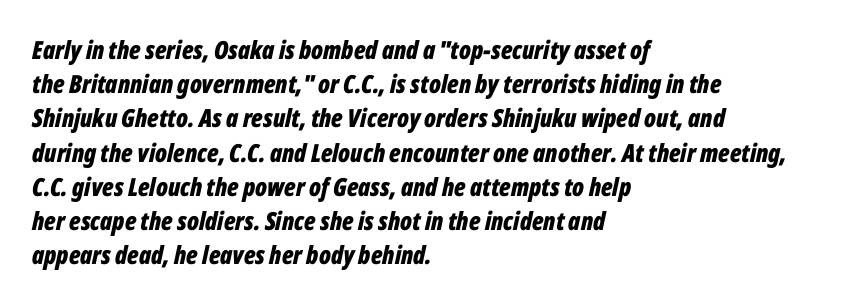
Q: Is the text bold? A: Yes.
Q: Is the text italic (slanted)? A: Yes, it leans right by about 12 degrees.
Q: Is the text underlined? A: No.
Q: How is the paragraph aligned? A: Left-aligned.
Q: Is the spacing between letters normal or unusually wide? A: Normal.
Q: Is the spacing between lines tight, normal or loose? A: Normal.
